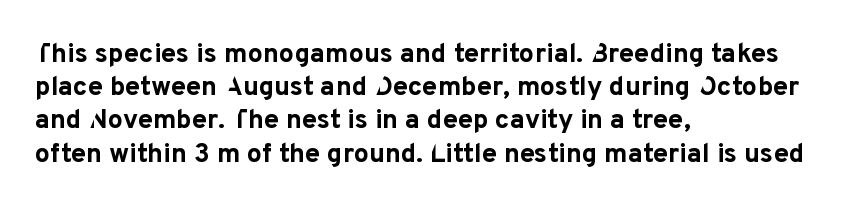
{"italic": "no", "bold": "yes", "underline": "no", "align": "left", "line_spacing_ratio": 1.23, "letter_spacing": "normal", "letter_spacing_em": 0.0, "glyph_px": 27}
